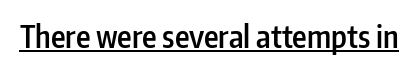
Characters remain perfectly vertical along every line. You could not count columns in this text — the font is proportionally spaced. A bit beefed up — I'd call it semibold rather than bold. This rendering leaves character spacing at its baseline value. The specimen includes a rule beneath the text block's lines.
